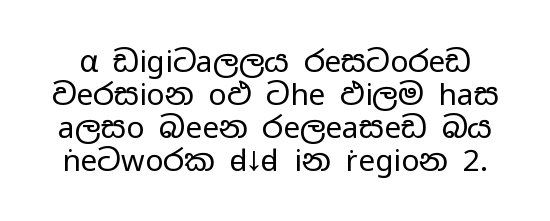
Q: Is the text bold? A: No.
Q: Is the text italic (slanted)? A: No, it is upright.
Q: Is the typeface a serif or a sans-serif typeface? A: Sans-serif.
Q: Is the text underlined? A: No.
Q: Is the spacing between letters normal or unusually wide? A: Normal.
Q: Is the spacing between lines tight, normal or loose? A: Tight.
Q: Width (condensed, normal, or wide)? A: Wide.
Q: Stroke contrast? A: Low.
Q: x-height? A: Medium.
Q: Monospaced? A: No.
